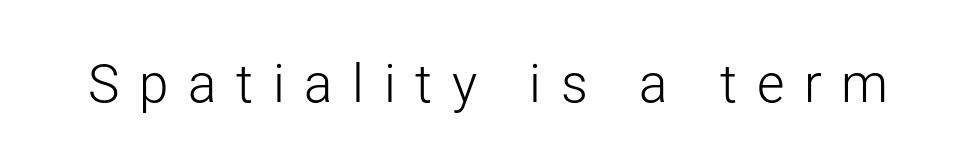
{"serif": "no", "italic": "no", "bold": "no", "weight": "light", "width": "normal", "stroke_contrast": "low", "x_height": "medium", "monospaced": "no", "underline": "no", "letter_spacing": "wide", "letter_spacing_em": 0.37, "glyph_px": 53}
